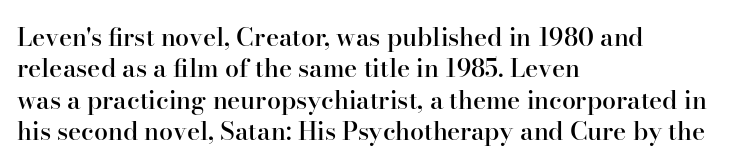
The image shows 25 px text type, upright; set left-aligned, normal line spacing (1.26x), normal letter spacing, not underlined.
